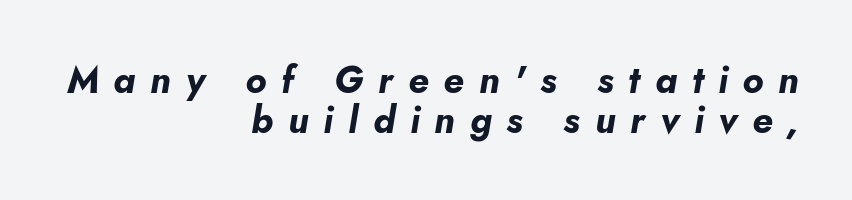
The image shows 37 px bold type, italic (leaning right); set right-aligned, tight line spacing (1.08x), unusually wide letter spacing (+0.4 em), not underlined; low stroke contrast and a small x-height.
